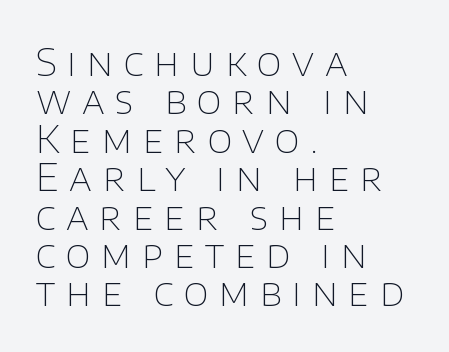
Q: Is the text bold? A: No.
Q: Is the text italic (slanted)? A: No, it is upright.
Q: Is the typeface a serif or a sans-serif typeface? A: Sans-serif.
Q: Is the text underlined? A: No.
Q: How is the paragraph aligned? A: Left-aligned.
Q: Is the spacing between letters normal or unusually wide? A: Unusually wide.
Q: Is the spacing between lines tight, normal or loose? A: Tight.
Q: Width (condensed, normal, or wide)? A: Normal.
Q: Stroke contrast? A: Low.
Q: x-height? A: Large.
Q: Monospaced? A: No.
